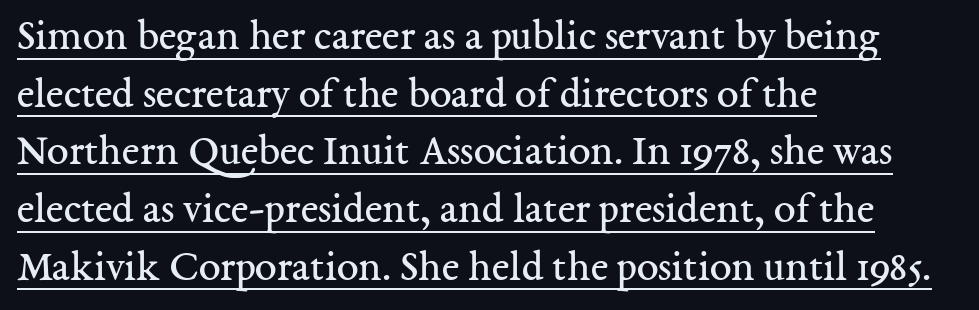
The image shows 44 px regular-weight serif type, upright; set left-aligned, normal line spacing (1.31x), normal letter spacing, underlined; medium stroke contrast and a medium x-height.
